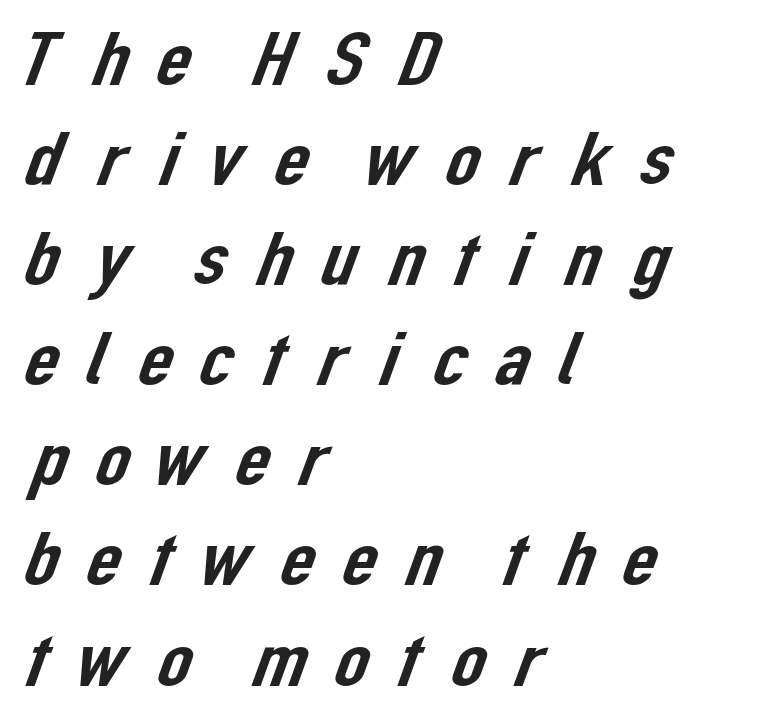
Q: Is the typeface a serif or a sans-serif typeface? A: Sans-serif.
Q: Is the text underlined? A: No.
Q: How is the paragraph aligned? A: Left-aligned.
Q: Is the spacing between letters normal or unusually wide? A: Unusually wide.
Q: Is the spacing between lines tight, normal or loose? A: Normal.
Q: Width (condensed, normal, or wide)? A: Normal.
Q: Stroke contrast? A: Low.
Q: x-height? A: Medium.
Q: Monospaced? A: No.
